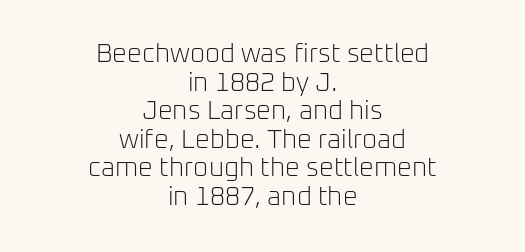
The image shows 26 px text type, upright; set centered, tight line spacing (1.1x), normal letter spacing, not underlined.
